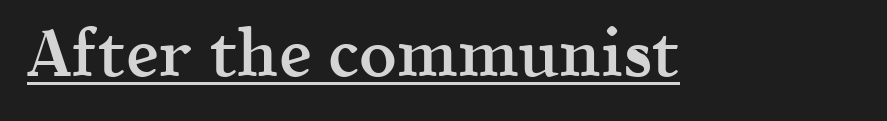
The image shows 66 px semibold serif type, upright; set normal letter spacing, underlined; a medium x-height.
